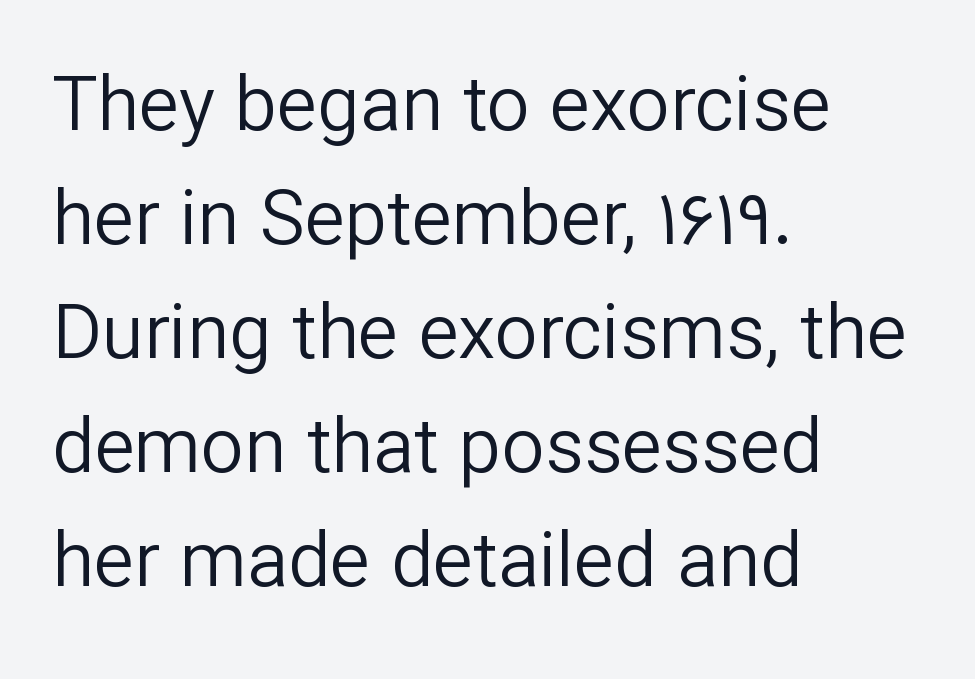
Q: Is the text bold? A: No.
Q: Is the text italic (slanted)? A: No, it is upright.
Q: Is the typeface a serif or a sans-serif typeface? A: Sans-serif.
Q: Is the text underlined? A: No.
Q: How is the paragraph aligned? A: Left-aligned.
Q: Is the spacing between letters normal or unusually wide? A: Normal.
Q: Is the spacing between lines tight, normal or loose? A: Normal.
Q: Width (condensed, normal, or wide)? A: Normal.
Q: Stroke contrast? A: Low.
Q: x-height? A: Medium.
Q: Monospaced? A: No.
